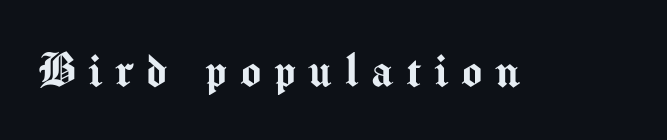
The image shows 54 px sans-serif type, upright; set unusually wide letter spacing (+0.24 em), not underlined; medium stroke contrast and a medium x-height.
